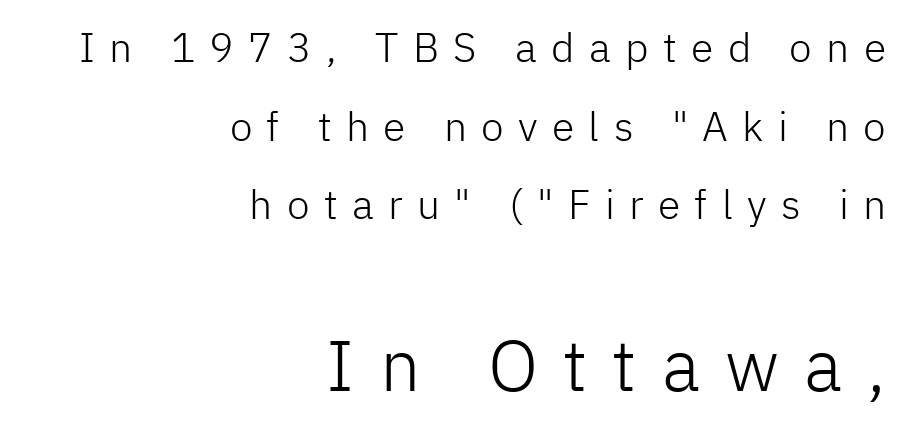
Q: Is the text bold? A: No.
Q: Is the text italic (slanted)? A: No, it is upright.
Q: Is the typeface a serif or a sans-serif typeface? A: Sans-serif.
Q: Is the text underlined? A: No.
Q: How is the paragraph aligned? A: Right-aligned.
Q: Is the spacing between letters normal or unusually wide? A: Unusually wide.
Q: Is the spacing between lines tight, normal or loose? A: Loose.
Q: Which block of text is set in a larger size, the first (top) or the second (bottom)? A: The second (bottom) one.
Q: Width (condensed, normal, or wide)? A: Normal.
Q: Stroke contrast? A: Low.
Q: x-height? A: Medium.
Q: Monospaced? A: No.
